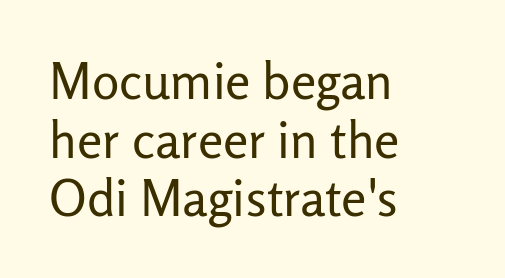
{"serif": "no", "italic": "no", "bold": "no", "weight": "regular", "width": "normal", "stroke_contrast": "low", "x_height": "medium", "monospaced": "no", "underline": "no", "align": "left", "line_spacing": "tight", "line_spacing_ratio": 1.15, "letter_spacing": "normal", "letter_spacing_em": 0.0, "glyph_px": 51}
